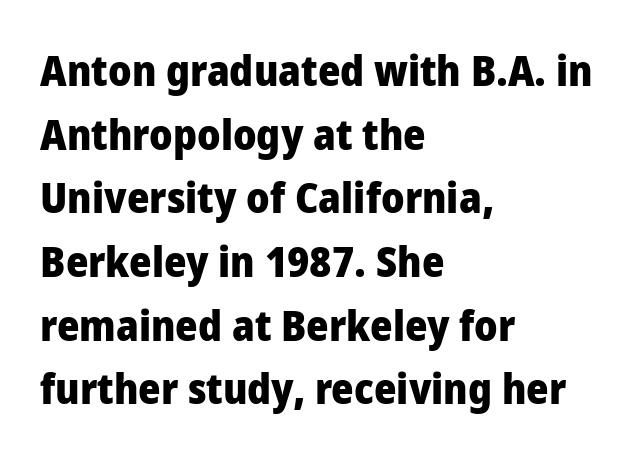
The image shows 43 px heavy sans-serif type, upright; set left-aligned, normal line spacing (1.48x), normal letter spacing, not underlined; low stroke contrast and a medium x-height.
